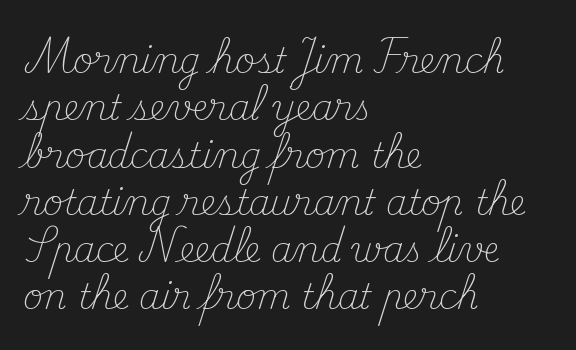
Q: Is the text bold? A: No.
Q: Is the text italic (slanted)? A: Yes.
Q: Is the typeface a serif or a sans-serif typeface? A: Serif.
Q: Is the text underlined? A: No.
Q: How is the paragraph aligned? A: Left-aligned.
Q: Is the spacing between letters normal or unusually wide? A: Normal.
Q: Is the spacing between lines tight, normal or loose? A: Normal.
Q: Width (condensed, normal, or wide)? A: Normal.
Q: Stroke contrast? A: Medium.
Q: x-height? A: Small.
Q: Monospaced? A: No.
